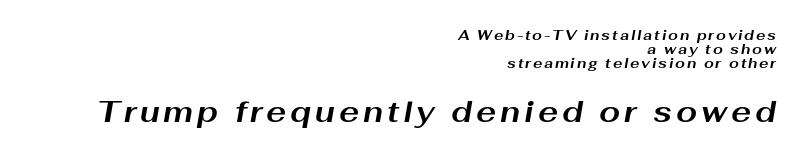
The image shows 30 px bold, wide type, italic (leaning right); set right-aligned, tight line spacing (1.0x), not underlined; the second (bottom) block is 2.14x larger; medium stroke contrast and a medium x-height.
